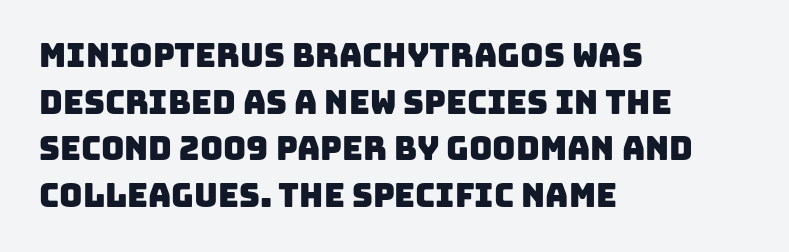
Q: Is the typeface a serif or a sans-serif typeface? A: Sans-serif.
Q: Is the text underlined? A: No.
Q: How is the paragraph aligned? A: Left-aligned.
Q: Is the spacing between letters normal or unusually wide? A: Normal.
Q: Is the spacing between lines tight, normal or loose? A: Normal.
Q: Width (condensed, normal, or wide)? A: Normal.
Q: Stroke contrast? A: Low.
Q: x-height? A: Large.
Q: Monospaced? A: No.
